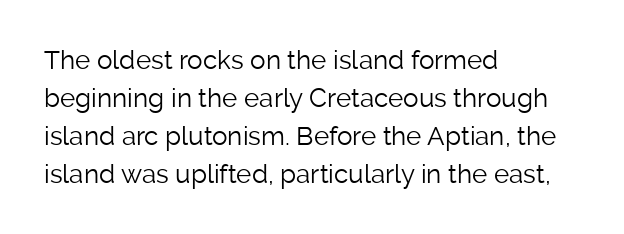
{"italic": "no", "bold": "no", "underline": "no", "align": "left", "line_spacing": "normal", "line_spacing_ratio": 1.46, "letter_spacing": "normal", "letter_spacing_em": 0.0, "glyph_px": 26}
